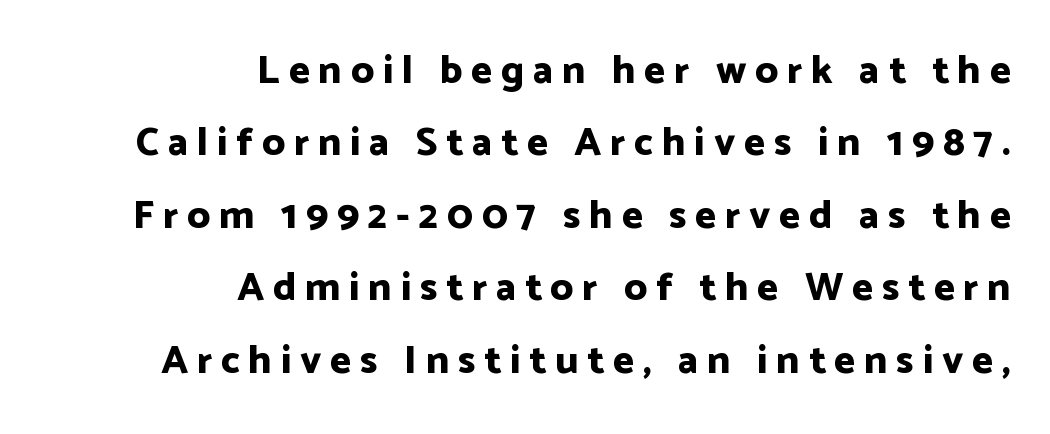
{"serif": "no", "italic": "no", "bold": "yes", "weight": "bold", "width": "normal", "stroke_contrast": "low", "x_height": "medium", "monospaced": "no", "underline": "no", "align": "right", "line_spacing_ratio": 1.81, "letter_spacing": "wide", "letter_spacing_em": 0.22, "glyph_px": 40}
